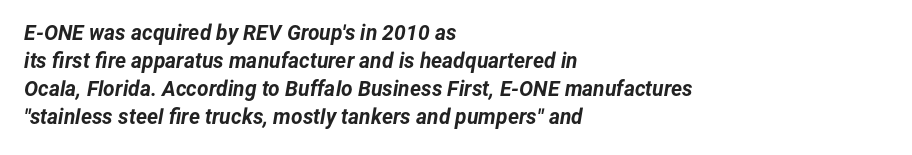
The image shows 21 px bold type, italic (leaning right); set left-aligned, normal line spacing (1.34x), normal letter spacing, not underlined.
